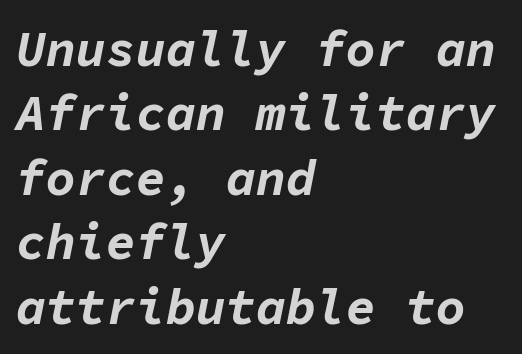
The horizontal fit of the characters is conventional and even. Here the designer chose a console-style face with uniform glyph widths. A dark, heavy texture on the line: the type is bold. Compared with ordinary roman type, these characters are visibly tilted. Reading down the column, the eye jumps a familiar distance to each next line. Underline: absent.
